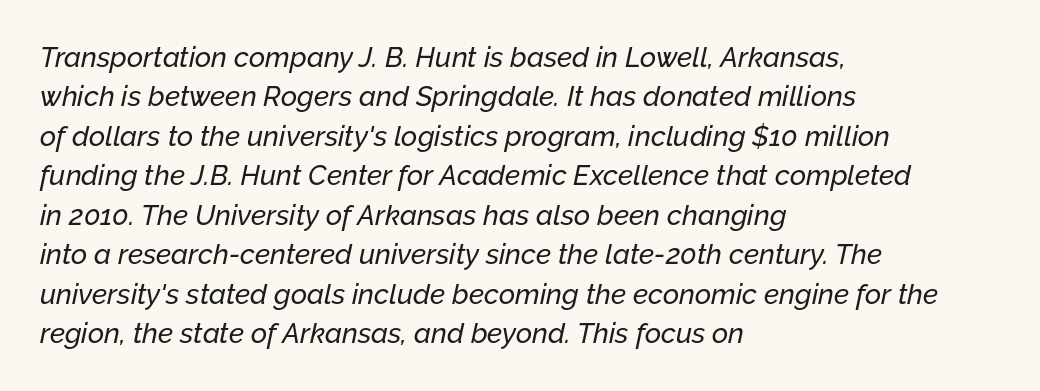
{"italic": "yes", "lean": "right", "slant_degrees": 12, "width": "normal", "stroke_contrast": "low", "x_height": "medium", "monospaced": "no", "underline": "no", "align": "left", "line_spacing": "normal", "line_spacing_ratio": 1.41, "letter_spacing": "normal", "letter_spacing_em": 0.0, "glyph_px": 28}
